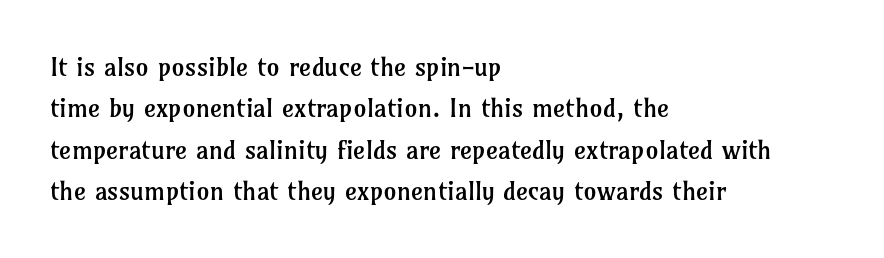
The image shows 26 px text type, upright; set left-aligned, normal line spacing (1.59x), normal letter spacing, not underlined.
